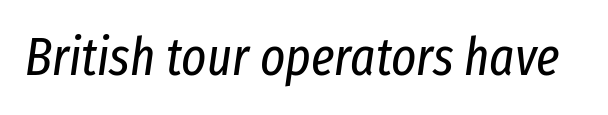
Beneath every word, the page is bare. A light-to-regular cut is what we see here. Each letter keeps its own natural width here, so spacing adapts to shape. Words appear dense and cohesive because spacing is normal. The specimen reads as italic at a glance.
